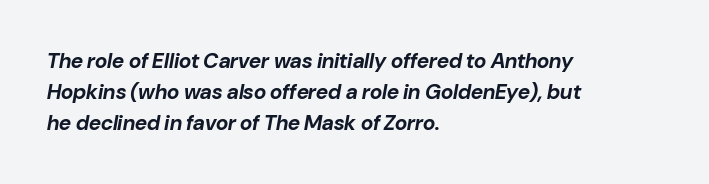
{"italic": "yes", "lean": "right", "slant_degrees": 10, "bold": "yes", "underline": "no", "align": "left", "line_spacing": "normal", "line_spacing_ratio": 1.47, "letter_spacing": "normal", "letter_spacing_em": 0.0, "glyph_px": 21}
